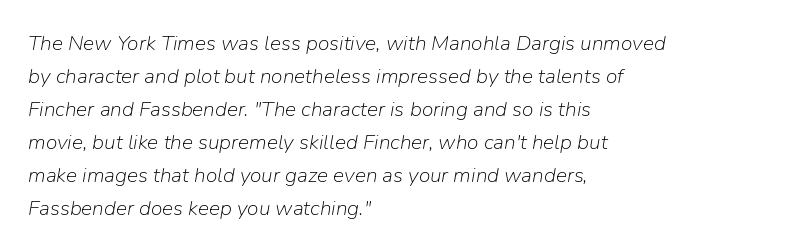
The image shows 21 px text type, italic (leaning right); set left-aligned, normal line spacing (1.57x), normal letter spacing, not underlined.
